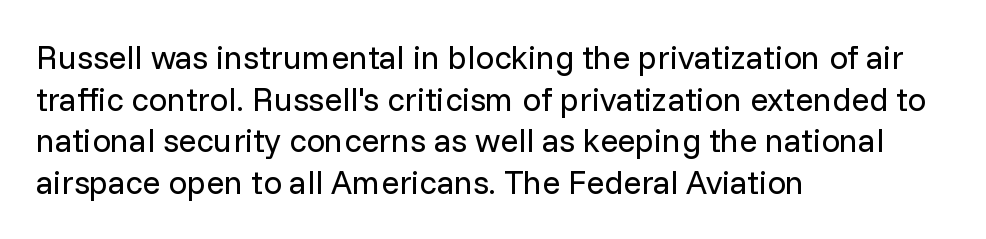
{"serif": "no", "italic": "no", "bold": "no", "weight": "regular", "width": "normal", "stroke_contrast": "low", "x_height": "medium", "monospaced": "no", "underline": "no", "align": "left", "line_spacing": "normal", "line_spacing_ratio": 1.26, "letter_spacing": "normal", "letter_spacing_em": 0.0, "glyph_px": 33}
